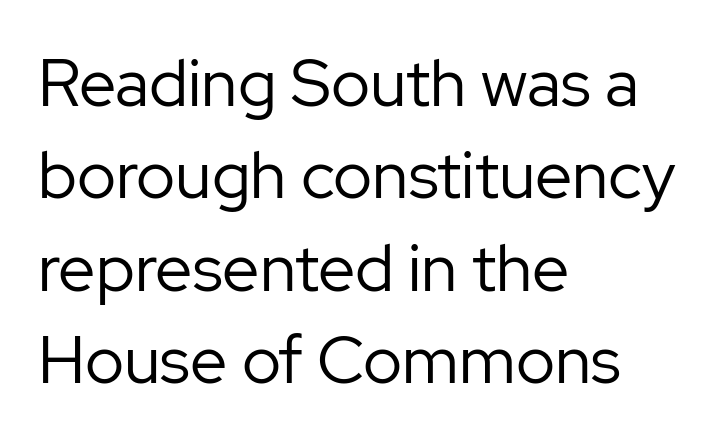
The glyphs are unaccompanied by any horizontal stroke below them. Is this a heavy cut? Hardly; it is regular or lighter. No extra tracking has been applied to these lines. These lines sit exactly where default settings would place them. Do the characters align in a grid? No, the font is proportional. Short and long lines alike share a common starting point at left.
